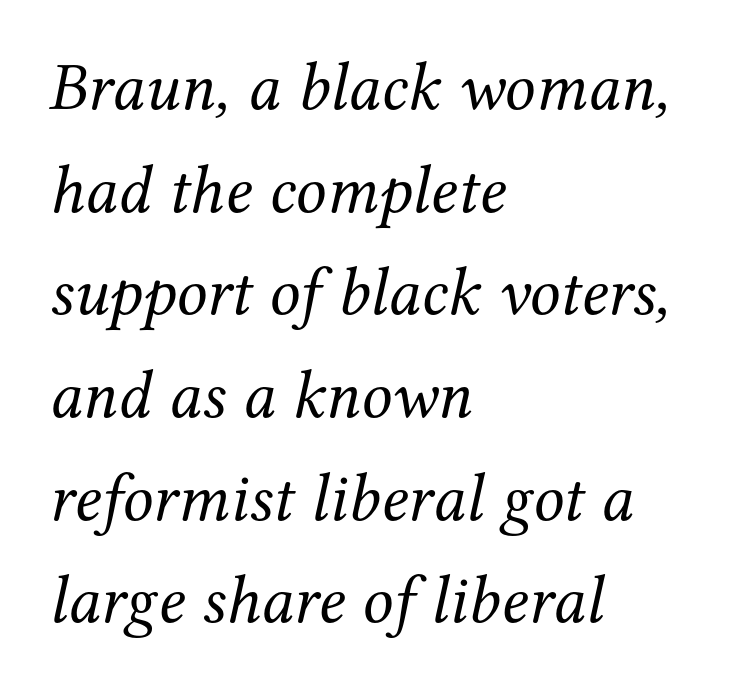
{"serif": "yes", "italic": "yes", "lean": "right", "slant_degrees": 12, "bold": "no", "weight": "regular", "width": "normal", "stroke_contrast": "medium", "x_height": "medium", "monospaced": "no", "underline": "no", "align": "left", "line_spacing": "normal", "line_spacing_ratio": 1.51, "letter_spacing": "normal", "letter_spacing_em": 0.0, "glyph_px": 68}
